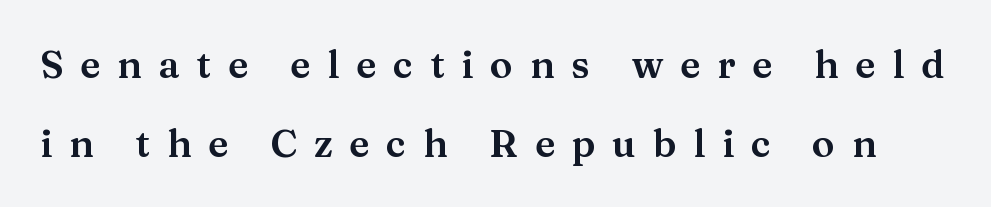
You can tell from the footed stems that serif type was used. Letter spacing: wide. Baseline-to-baseline distance is far greater than the letter height. These lines are rendered in a variable-pitch font. Decoration check: the copy has no underline.
